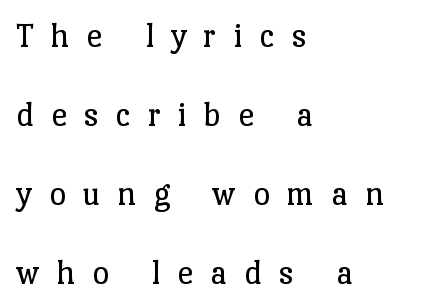
Alignment: flush left. The letterforms sit at book weight or below. Proportional: the letters do not fall into vertical columns. In terms of leading, this rendering errs on the spacious side.
